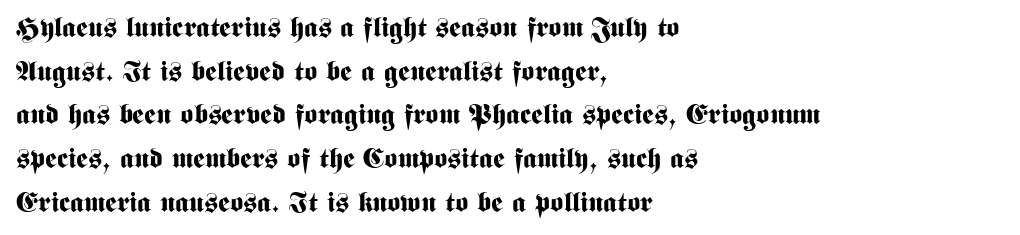
The image shows 28 px bold, condensed sans-serif type, upright; set left-aligned, normal line spacing (1.56x), normal letter spacing, not underlined; medium stroke contrast and a medium x-height.
